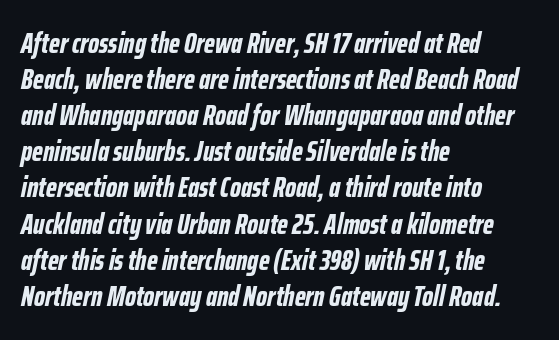
Q: Is the text bold? A: Yes.
Q: Is the text italic (slanted)? A: Yes, it leans right by about 12 degrees.
Q: Is the text underlined? A: No.
Q: How is the paragraph aligned? A: Left-aligned.
Q: Is the spacing between letters normal or unusually wide? A: Normal.
Q: Is the spacing between lines tight, normal or loose? A: Normal.
Q: Width (condensed, normal, or wide)? A: Condensed.
Q: Stroke contrast? A: Low.
Q: x-height? A: Medium.
Q: Monospaced? A: No.
